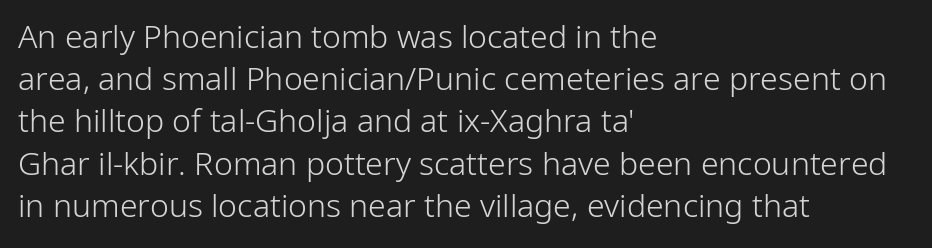
{"serif": "no", "italic": "no", "bold": "no", "weight": "light", "width": "normal", "stroke_contrast": "low", "x_height": "medium", "monospaced": "no", "underline": "no", "align": "left", "line_spacing": "normal", "line_spacing_ratio": 1.32, "letter_spacing": "normal", "letter_spacing_em": 0.0, "glyph_px": 32}
